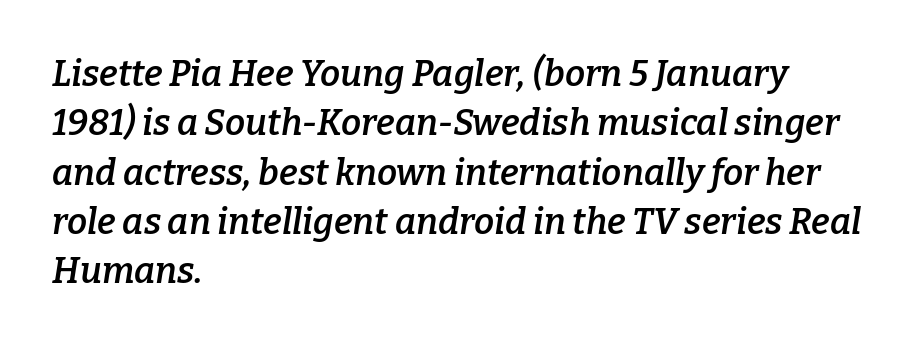
Q: Is the text bold? A: Semi-bold.
Q: Is the text italic (slanted)? A: Yes, it leans right by about 9 degrees.
Q: Is the typeface a serif or a sans-serif typeface? A: Serif.
Q: Is the text underlined? A: No.
Q: How is the paragraph aligned? A: Left-aligned.
Q: Is the spacing between letters normal or unusually wide? A: Normal.
Q: Is the spacing between lines tight, normal or loose? A: Normal.
Q: Width (condensed, normal, or wide)? A: Normal.
Q: Stroke contrast? A: Low.
Q: x-height? A: Medium.
Q: Monospaced? A: No.
